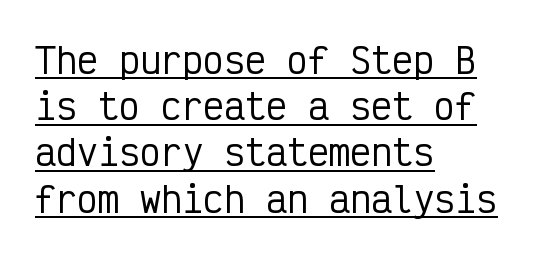
The image shows 35 px condensed sans-serif type, upright, monospaced; set left-aligned, normal line spacing (1.32x), normal letter spacing, underlined; low stroke contrast and a medium x-height.
